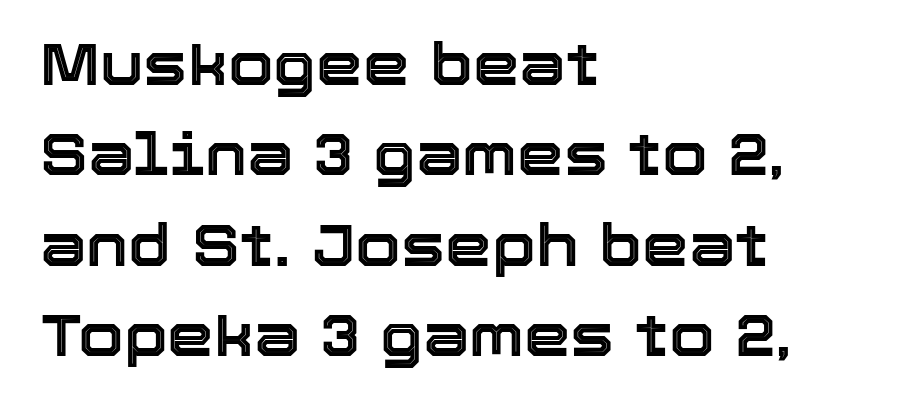
The image shows 59 px text type, upright; set left-aligned, normal line spacing (1.53x), normal letter spacing, not underlined; a medium x-height.
